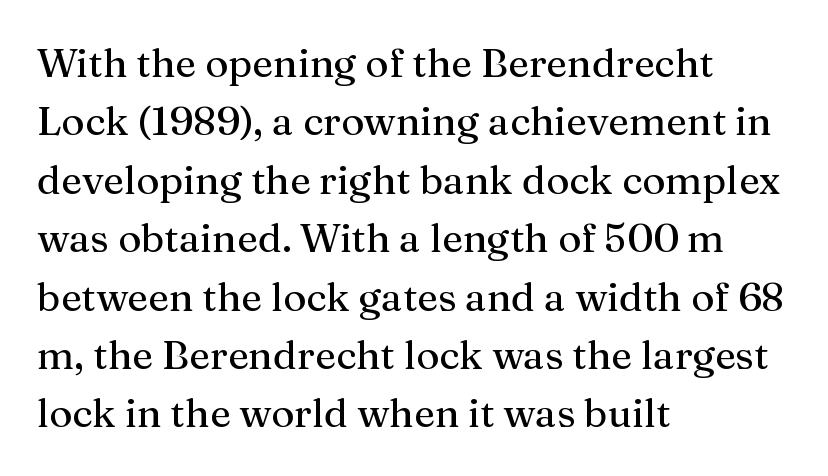
{"serif": "yes", "italic": "no", "width": "normal", "stroke_contrast": "medium", "x_height": "medium", "monospaced": "no", "underline": "no", "align": "left", "line_spacing": "normal", "line_spacing_ratio": 1.46, "letter_spacing": "normal", "letter_spacing_em": 0.0, "glyph_px": 40}
